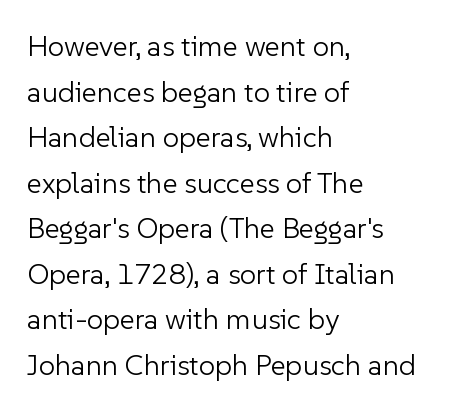
No italicization has been applied; the sample stays upright. In terms of leading, this rendering sits right in the middle. These lines keep a tight, regular rhythm from letter to letter. In terms of letterform style, serifs are entirely absent. The space beneath each line is pristine and unruled.
